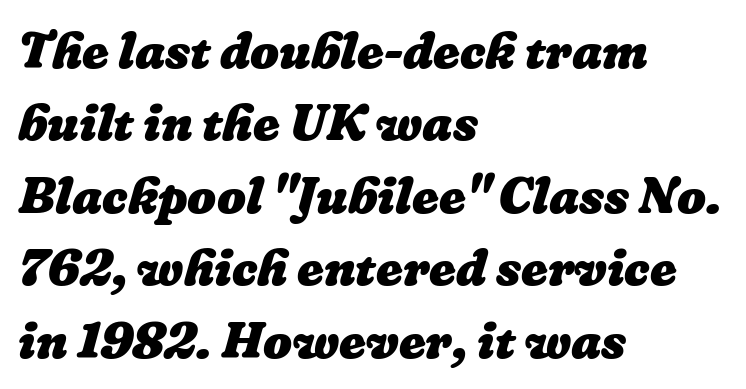
The image shows 51 px heavy type; set left-aligned, normal line spacing (1.42x), normal letter spacing, not underlined; low stroke contrast and a medium x-height.
